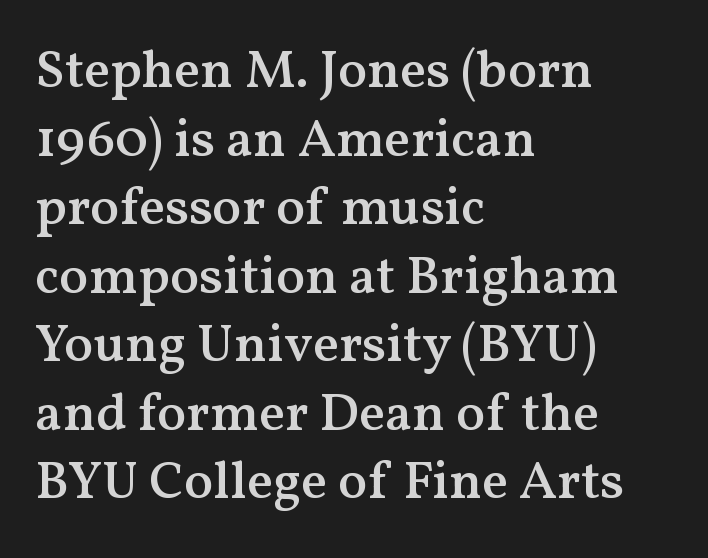
Typographic density is moderately raised because the face is semibold. Rows of type keep a routine distance in the vertical direction. The characters display serif detailing at their extremities. Each letter keeps its own natural width here, so spacing adapts to shape. The lettering holds an erect, upright posture throughout.
